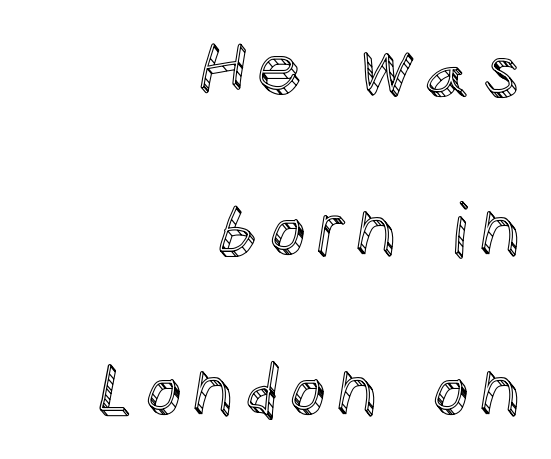
The image shows 72 px text type; set right-aligned, loose line spacing (2.23x), not underlined; a large x-height.
